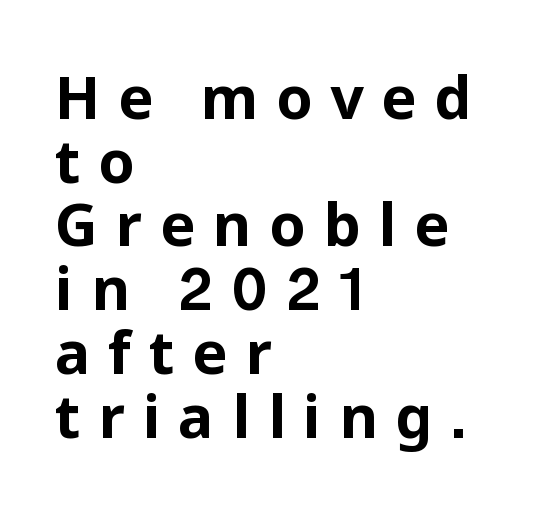
Q: Is the text bold? A: Yes.
Q: Is the text italic (slanted)? A: No, it is upright.
Q: Is the typeface a serif or a sans-serif typeface? A: Sans-serif.
Q: Is the text underlined? A: No.
Q: How is the paragraph aligned? A: Left-aligned.
Q: Is the spacing between letters normal or unusually wide? A: Unusually wide.
Q: Is the spacing between lines tight, normal or loose? A: Tight.
Q: Width (condensed, normal, or wide)? A: Normal.
Q: Stroke contrast? A: Low.
Q: x-height? A: Medium.
Q: Monospaced? A: No.
